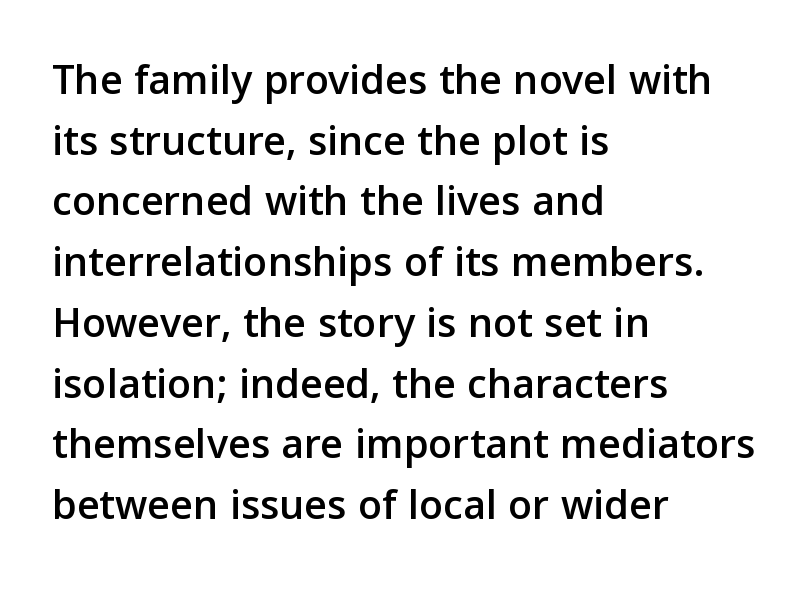
Leading matches the norm, producing a regular column. Every character sits straight up, as roman type does. The characters display no serif detailing; their extremities are plain. Underlining? Definitely not there.
